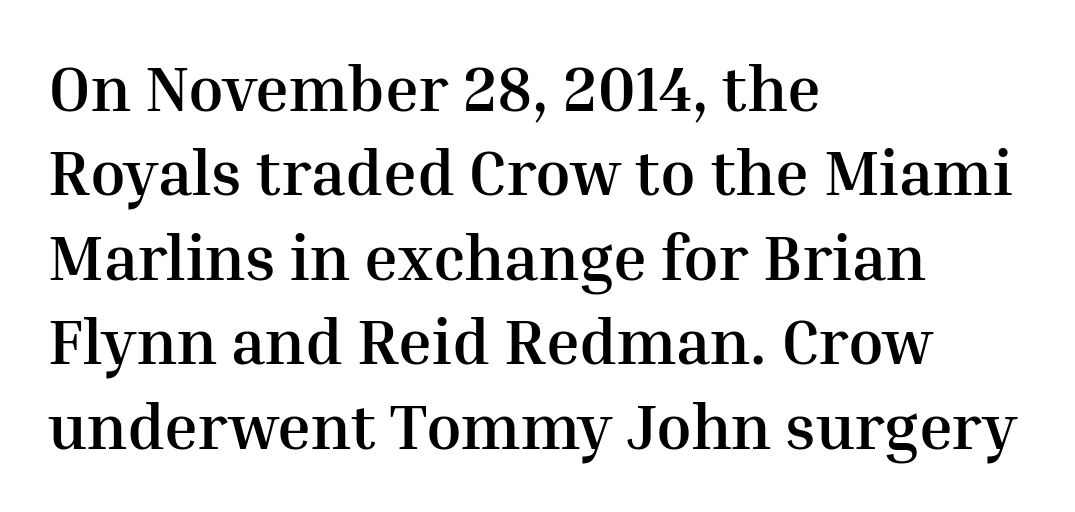
{"serif": "yes", "italic": "no", "bold": "yes", "weight": "semibold", "width": "normal", "stroke_contrast": "medium", "x_height": "medium", "monospaced": "no", "underline": "no", "align": "left", "line_spacing": "normal", "line_spacing_ratio": 1.32, "letter_spacing": "normal", "letter_spacing_em": 0.0, "glyph_px": 64}
